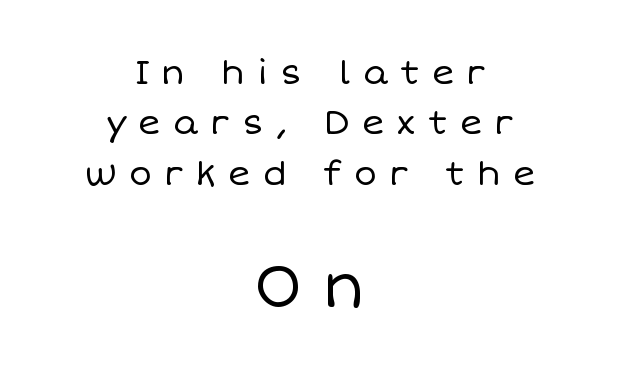
Italic: no, the glyphs are upright roman. The compositor balanced each line on the midline. Nothing heavy about these letters — not bold at all. These lines have a slow, spaced-out rhythm from letter to letter. These lines sit exactly where default settings would place them. This sample has the flowing, uneven cadence of proportional lettering.
